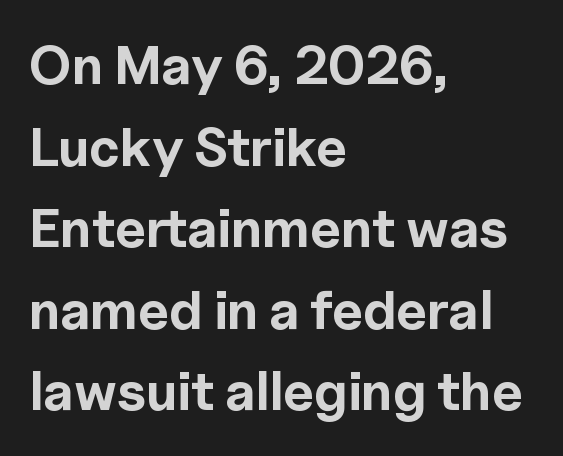
The image shows 54 px bold sans-serif type, upright; set left-aligned, normal line spacing (1.51x), normal letter spacing, not underlined; a medium x-height.
